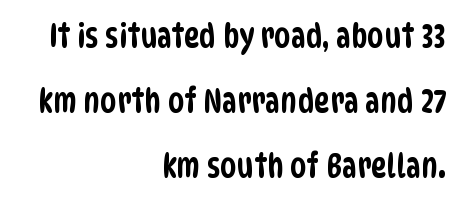
Q: Is the typeface a serif or a sans-serif typeface? A: Sans-serif.
Q: Is the text underlined? A: No.
Q: How is the paragraph aligned? A: Right-aligned.
Q: Is the spacing between letters normal or unusually wide? A: Normal.
Q: Is the spacing between lines tight, normal or loose? A: Loose.
Q: Width (condensed, normal, or wide)? A: Condensed.
Q: Stroke contrast? A: Low.
Q: x-height? A: Large.
Q: Monospaced? A: No.
